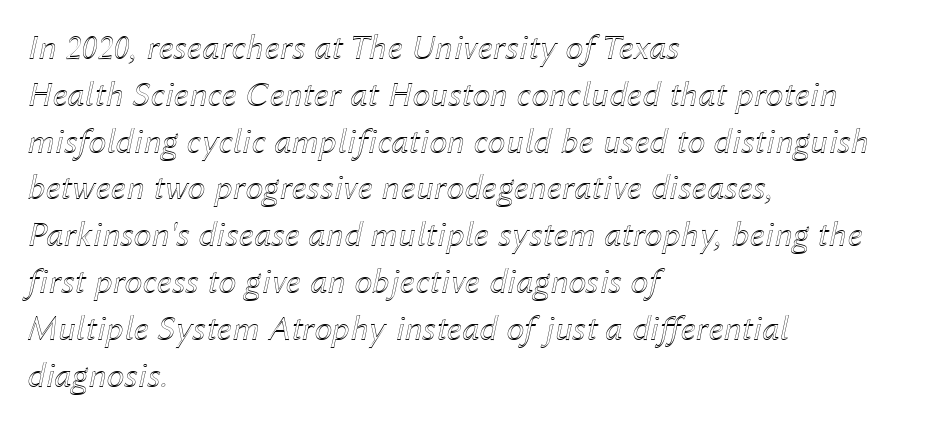
Q: Is the text italic (slanted)? A: Yes, it leans right by about 12 degrees.
Q: Is the text underlined? A: No.
Q: How is the paragraph aligned? A: Left-aligned.
Q: Is the spacing between letters normal or unusually wide? A: Normal.
Q: Is the spacing between lines tight, normal or loose? A: Normal.
Q: Width (condensed, normal, or wide)? A: Normal.
Q: x-height? A: Medium.
Q: Monospaced? A: No.
